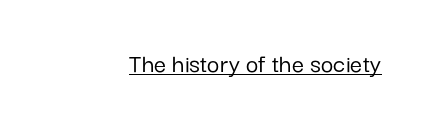
{"italic": "no", "underline": "yes", "align": "right", "letter_spacing": "normal", "letter_spacing_em": 0.0, "glyph_px": 27}
